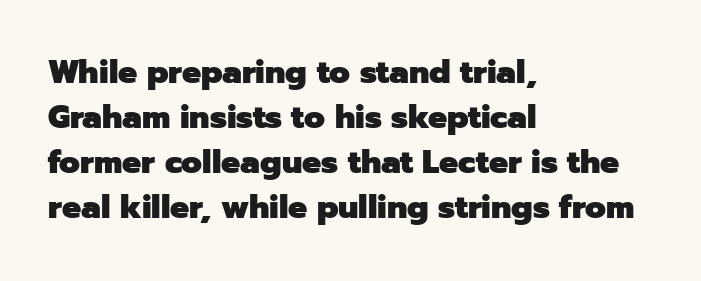
The image shows 32 px heavy sans-serif type, upright; set left-aligned, normal line spacing (1.41x), normal letter spacing, not underlined; low stroke contrast and a medium x-height.
